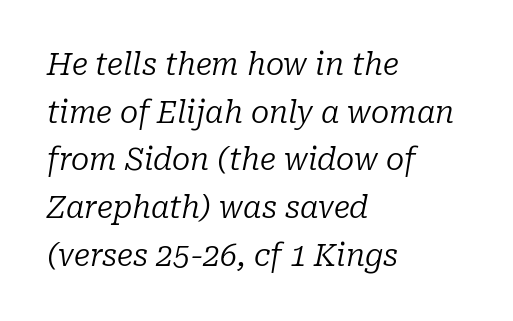
The image shows 30 px regular-weight serif type, italic (leaning right); set left-aligned, normal line spacing (1.59x), normal letter spacing, not underlined; low stroke contrast and a medium x-height.
